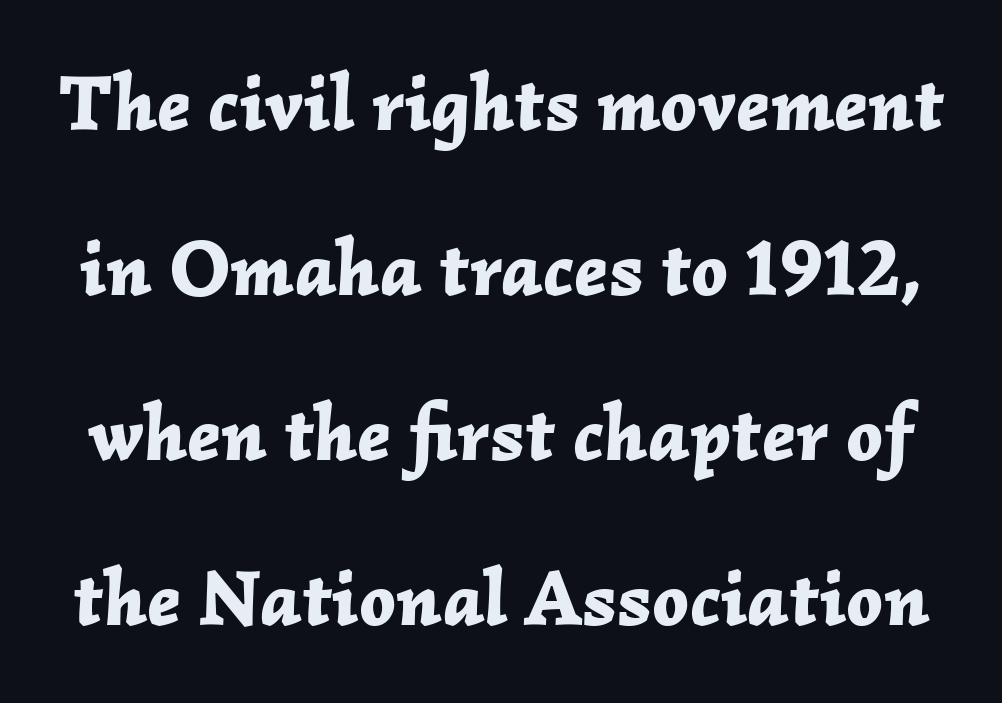
The image shows 79 px bold type, italic (leaning right); set loose line spacing (2.09x), normal letter spacing, not underlined; low stroke contrast and a medium x-height.
